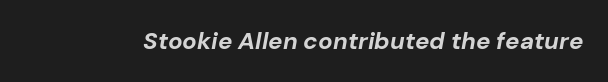
{"italic": "yes", "lean": "right", "slant_degrees": 10, "bold": "yes", "underline": "no", "letter_spacing": "normal", "letter_spacing_em": 0.0, "glyph_px": 24}
